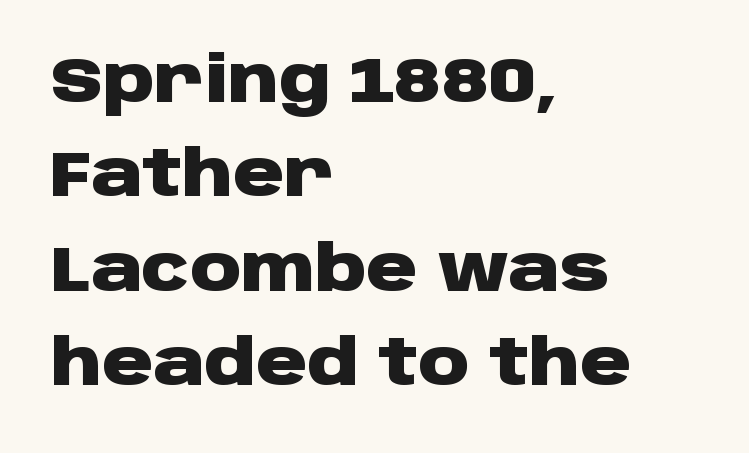
The image shows 63 px heavy, wide sans-serif type, upright; set left-aligned, normal line spacing (1.5x), normal letter spacing, not underlined; low stroke contrast and a large x-height.
